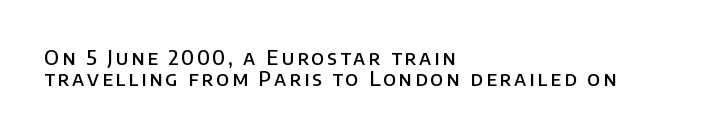
The image shows 20 px text type, upright; set left-aligned, tight line spacing (1.03x), not underlined.
